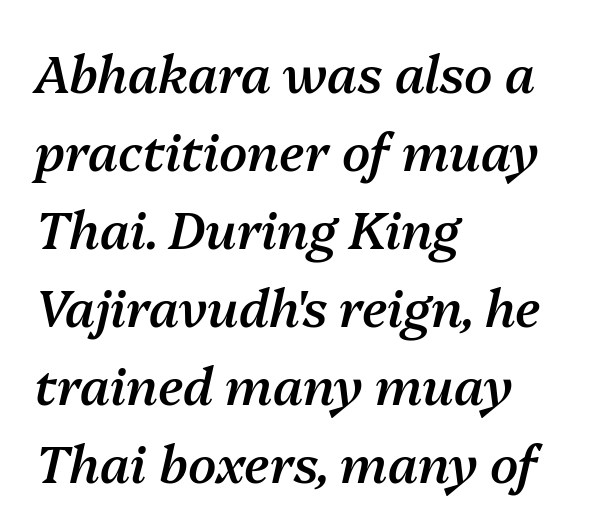
The image shows 51 px semibold type, italic (leaning right); set left-aligned, normal line spacing (1.53x), normal letter spacing, not underlined; medium stroke contrast and a medium x-height.
